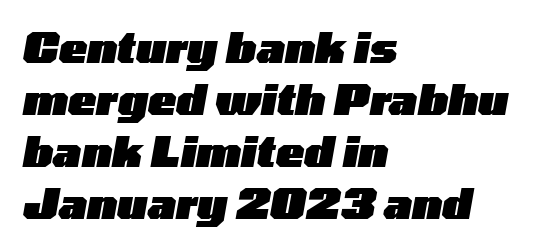
{"italic": "yes", "lean": "right", "slant_degrees": 10, "bold": "yes", "weight": "heavy", "width": "wide", "stroke_contrast": "low", "x_height": "medium", "monospaced": "no", "underline": "no", "align": "left", "line_spacing_ratio": 1.24, "letter_spacing": "normal", "letter_spacing_em": 0.0, "glyph_px": 42}
